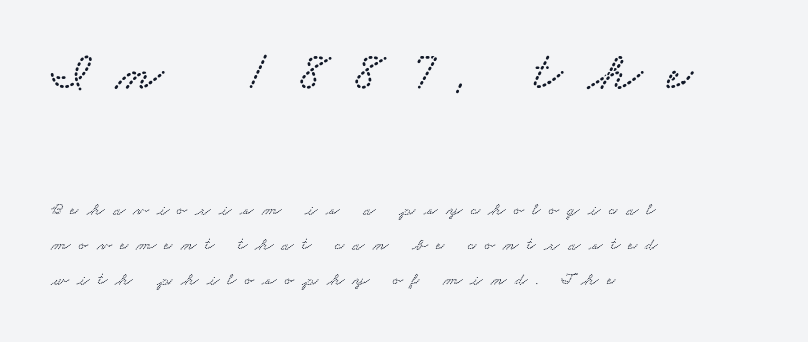
{"serif": "yes", "width": "wide", "stroke_contrast": "low", "x_height": "small", "monospaced": "no", "underline": "no", "align": "left", "line_spacing": "loose", "line_spacing_ratio": 1.94, "letter_spacing": "wide", "letter_spacing_em": 0.46, "larger_block": "first", "size_ratio": 3.06, "glyph_px": 55}
